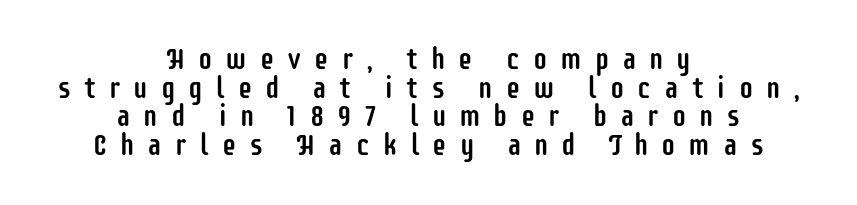
Q: Is the text italic (slanted)? A: No, it is upright.
Q: Is the typeface a serif or a sans-serif typeface? A: Sans-serif.
Q: Is the text underlined? A: No.
Q: How is the paragraph aligned? A: Centered.
Q: Is the spacing between letters normal or unusually wide? A: Unusually wide.
Q: Is the spacing between lines tight, normal or loose? A: Tight.
Q: Width (condensed, normal, or wide)? A: Condensed.
Q: Stroke contrast? A: Low.
Q: x-height? A: Large.
Q: Monospaced? A: No.
